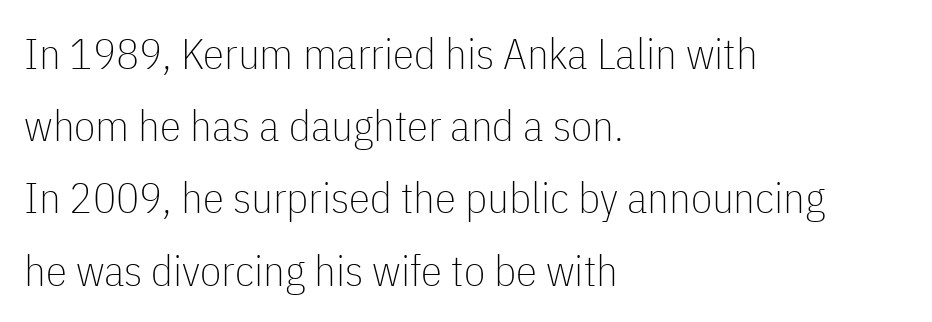
Layout note: lines flush left. Unlike italic type, these characters show no tilt at all. Summary of vertical rhythm: regular, with standard interline spacing. You could not count columns in this text — the font is proportionally spaced.
